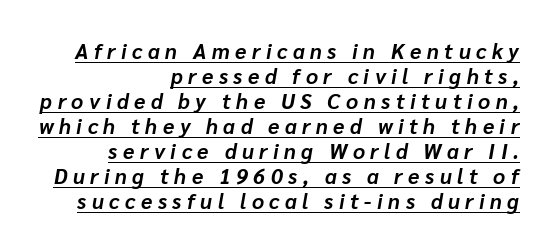
The image shows 21 px bold type, italic (leaning right); set right-aligned, line spacing 1.19x, unusually wide letter spacing (+0.26 em), underlined.
